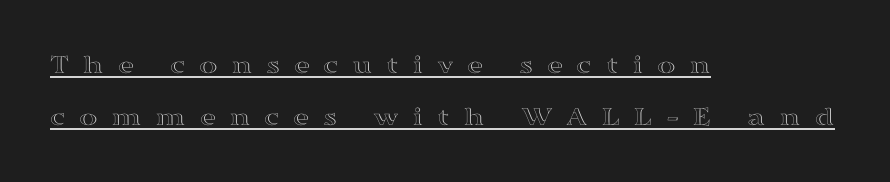
Caption: expanded tracking, letters set apart. If you drew a ruler down the left edge, every line would touch it. The rendering uses the underline text-decoration. This is roman type, the default non-slanted kind. Is this a fixed-width face? No — the glyphs have proportional, varying widths.
